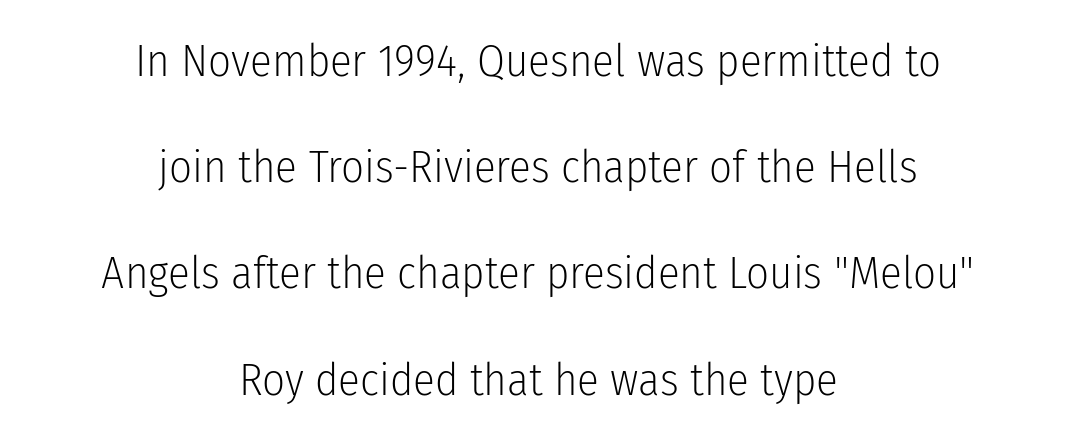
Do the characters align in a grid? No, the font is proportional. This is roman type, the default non-slanted kind. The designer went with a sans here, leaving each stem footless. The whitespace from short lines is split evenly between both sides.
